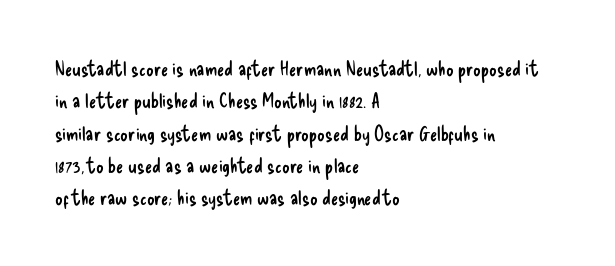
Words float on clear page, feet unadorned. Letters have the restrained weight of plain body copy at most. Horizontal alignment here is leftward, the default for most running prose. Whoever set this chose a conventional vertical rhythm. This sample uses an upright cut, with every glyph sitting square on the baseline.
